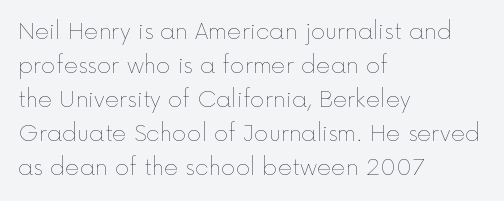
{"italic": "no", "bold": "no", "underline": "no", "align": "left", "line_spacing": "normal", "line_spacing_ratio": 1.55, "letter_spacing": "normal", "letter_spacing_em": 0.0, "glyph_px": 22}
